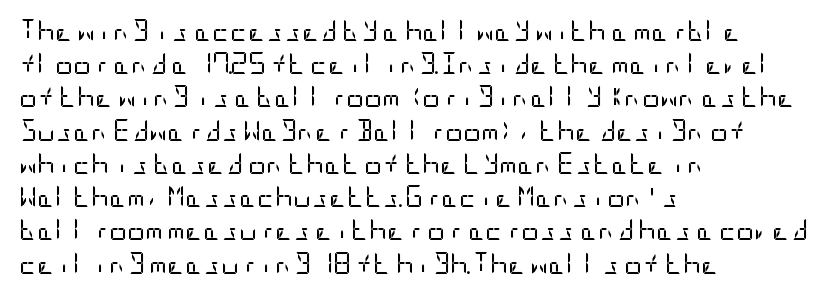
The image shows 22 px text type, upright; set left-aligned, normal line spacing (1.51x), normal letter spacing, not underlined.
